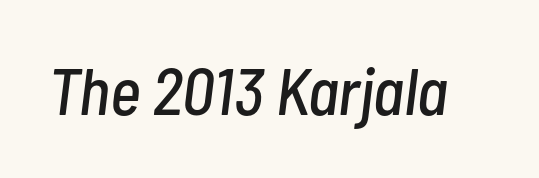
Q: Is the text italic (slanted)? A: Yes, it leans right by about 7 degrees.
Q: Is the text underlined? A: No.
Q: Is the spacing between letters normal or unusually wide? A: Normal.
Q: Width (condensed, normal, or wide)? A: Condensed.
Q: Stroke contrast? A: Low.
Q: x-height? A: Medium.
Q: Monospaced? A: No.
